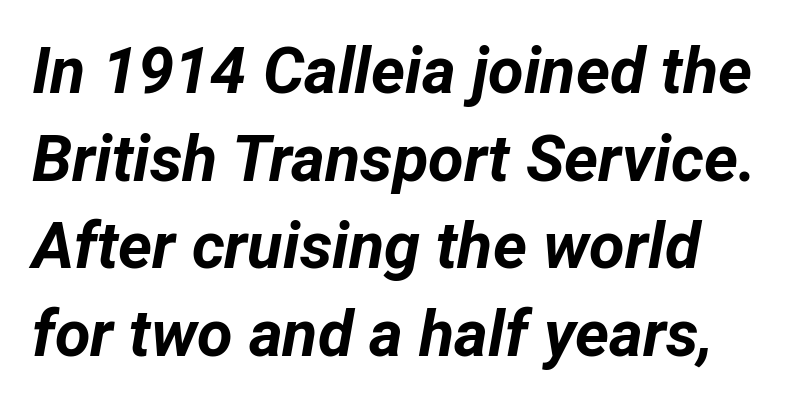
Q: Is the text bold? A: Yes.
Q: Is the text italic (slanted)? A: Yes, it leans right by about 12 degrees.
Q: Is the text underlined? A: No.
Q: Is the spacing between letters normal or unusually wide? A: Normal.
Q: Is the spacing between lines tight, normal or loose? A: Normal.
Q: Width (condensed, normal, or wide)? A: Normal.
Q: Stroke contrast? A: Low.
Q: x-height? A: Medium.
Q: Monospaced? A: No.
